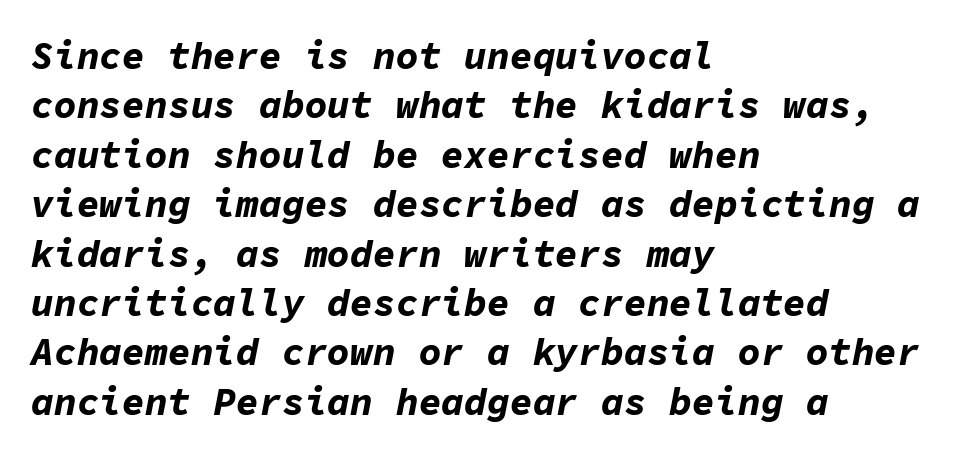
The image shows 38 px bold type, italic (leaning right), monospaced; set left-aligned, normal line spacing (1.3x), normal letter spacing, not underlined; low stroke contrast and a medium x-height.
